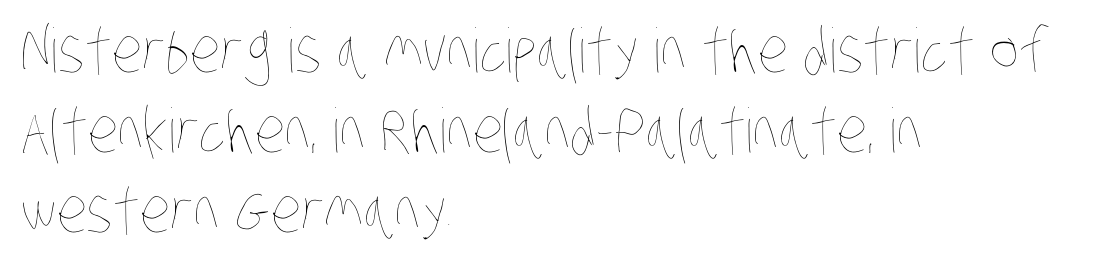
Q: Is the text bold? A: No.
Q: Is the text underlined? A: No.
Q: How is the paragraph aligned? A: Left-aligned.
Q: Is the spacing between letters normal or unusually wide? A: Normal.
Q: Is the spacing between lines tight, normal or loose? A: Normal.
Q: Width (condensed, normal, or wide)? A: Condensed.
Q: Stroke contrast? A: Low.
Q: x-height? A: Large.
Q: Monospaced? A: No.
